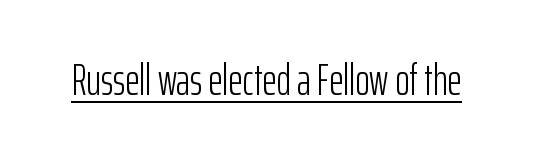
{"serif": "no", "italic": "no", "bold": "no", "weight": "light", "width": "condensed", "stroke_contrast": "low", "x_height": "medium", "monospaced": "no", "underline": "yes", "letter_spacing": "normal", "letter_spacing_em": 0.0, "glyph_px": 44}
